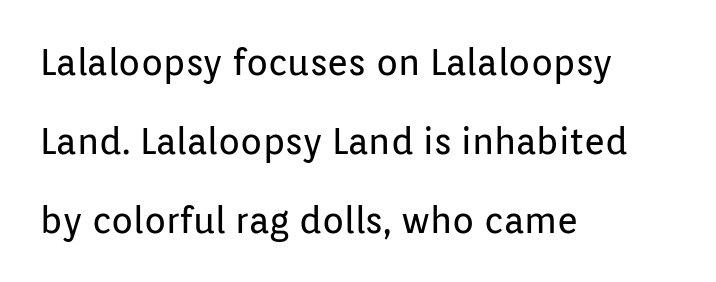
Q: Is the text bold? A: No.
Q: Is the text italic (slanted)? A: No, it is upright.
Q: Is the typeface a serif or a sans-serif typeface? A: Sans-serif.
Q: Is the text underlined? A: No.
Q: How is the paragraph aligned? A: Left-aligned.
Q: Is the spacing between letters normal or unusually wide? A: Normal.
Q: Is the spacing between lines tight, normal or loose? A: Loose.
Q: Width (condensed, normal, or wide)? A: Normal.
Q: Stroke contrast? A: Low.
Q: x-height? A: Medium.
Q: Monospaced? A: No.
